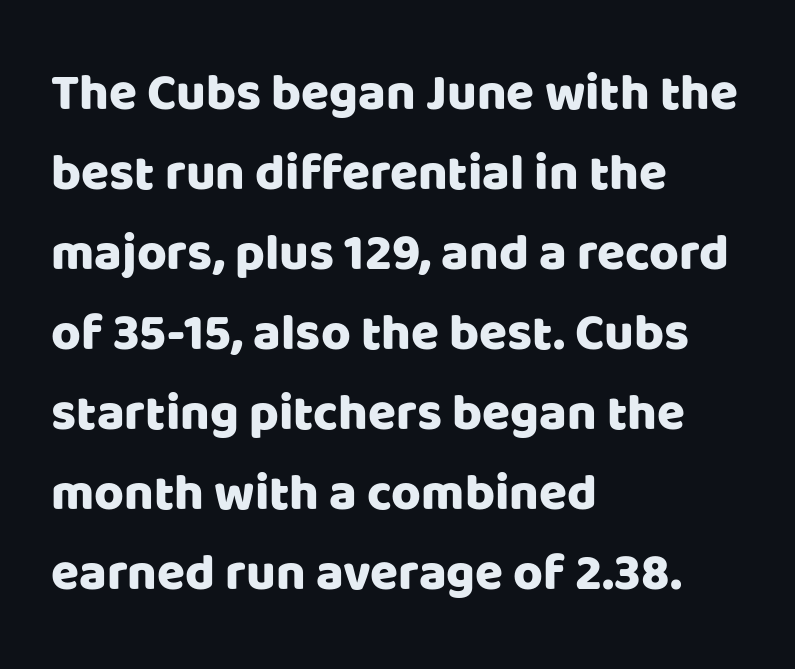
The image shows 51 px sans-serif type, upright; set left-aligned, normal line spacing (1.57x), normal letter spacing, not underlined; low stroke contrast and a large x-height.
